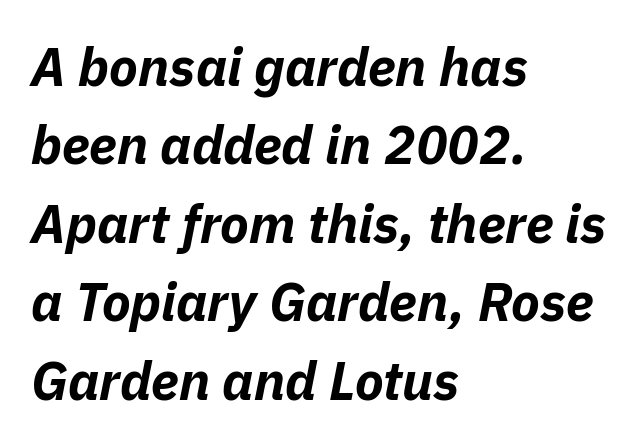
Leading: standard. The ragged edge is on the right, which tells us the setting is flush left. Check under the words: just untouched page. Tracking value appears to be zero — textbook default spacing. Look at the stroke-to-counter ratio: heavy, a bold.
